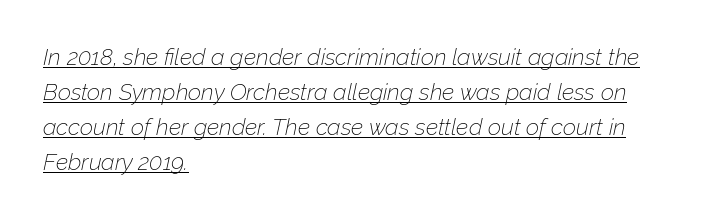
Notice how a bar underscores the lettering throughout. Counters stay open thanks to moderate or lighter strokes. A typesetter would call this leading conventional body-copy spacing. The gaps between neighbouring characters are ordinary and unremarkable. Left-aligned paragraph, ragged on the right. The passage shown leans; its letterforms are oblique.
